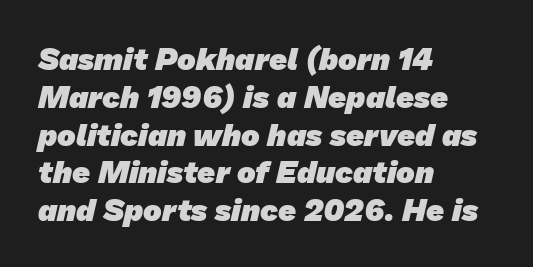
{"serif": "no", "bold": "yes", "weight": "heavy", "width": "normal", "stroke_contrast": "low", "x_height": "medium", "monospaced": "no", "underline": "no", "align": "left", "line_spacing_ratio": 1.22, "letter_spacing": "normal", "letter_spacing_em": 0.0, "glyph_px": 31}
